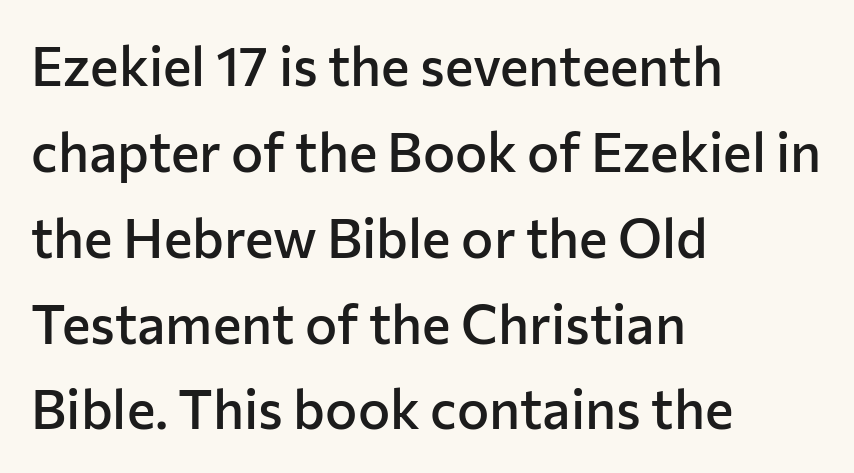
{"serif": "no", "italic": "no", "bold": "semi", "weight": "semibold", "width": "normal", "stroke_contrast": "low", "x_height": "medium", "monospaced": "no", "underline": "no", "align": "left", "line_spacing": "normal", "line_spacing_ratio": 1.59, "letter_spacing": "normal", "letter_spacing_em": 0.0, "glyph_px": 54}
